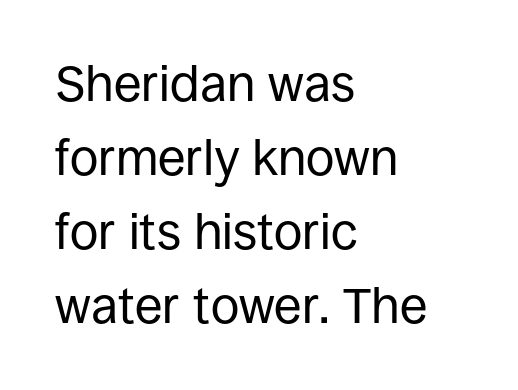
Q: Is the text bold? A: No.
Q: Is the text italic (slanted)? A: No, it is upright.
Q: Is the typeface a serif or a sans-serif typeface? A: Sans-serif.
Q: Is the text underlined? A: No.
Q: How is the paragraph aligned? A: Left-aligned.
Q: Is the spacing between letters normal or unusually wide? A: Normal.
Q: Is the spacing between lines tight, normal or loose? A: Normal.
Q: Width (condensed, normal, or wide)? A: Normal.
Q: Stroke contrast? A: Low.
Q: x-height? A: Large.
Q: Monospaced? A: No.
